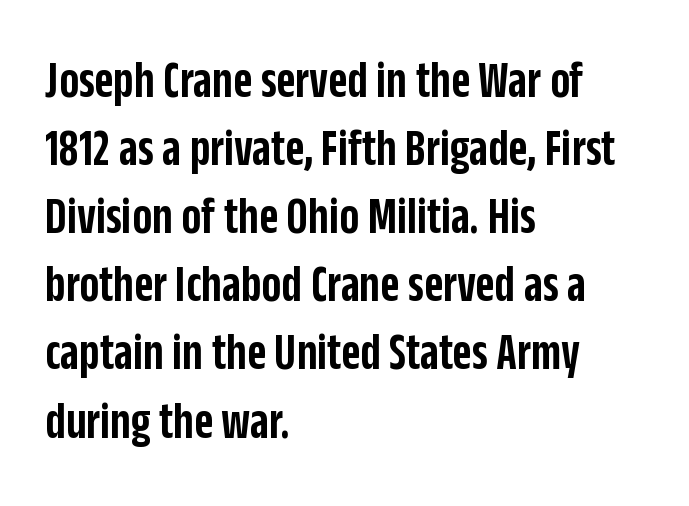
Slightly chunky letters — semibold, I'd say, not full bold. The glyphs are unaccompanied by any horizontal stroke below them. The letters advance in unequal steps, a hallmark of proportional type. Compared with typical body copy, the letter spacing here is the same.
